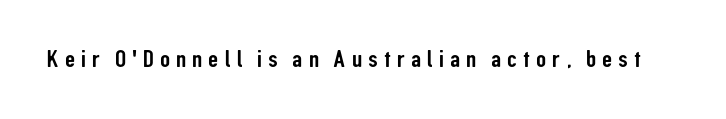
Q: Is the text italic (slanted)? A: No, it is upright.
Q: Is the text underlined? A: No.
Q: Is the spacing between letters normal or unusually wide? A: Unusually wide.
